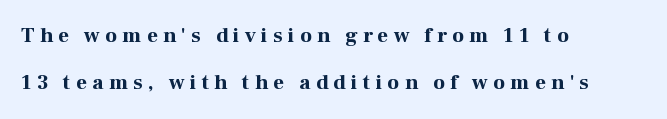
{"italic": "no", "bold": "yes", "underline": "no", "align": "left", "line_spacing": "loose", "line_spacing_ratio": 2.25, "letter_spacing": "wide", "letter_spacing_em": 0.25, "glyph_px": 21}
